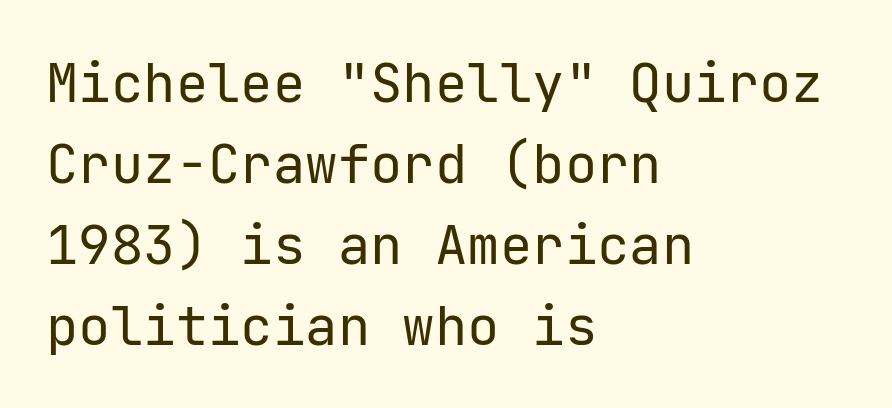
The image shows 54 px regular-weight sans-serif type, upright; set left-aligned, normal line spacing (1.5x), normal letter spacing, not underlined; low stroke contrast and a medium x-height.
